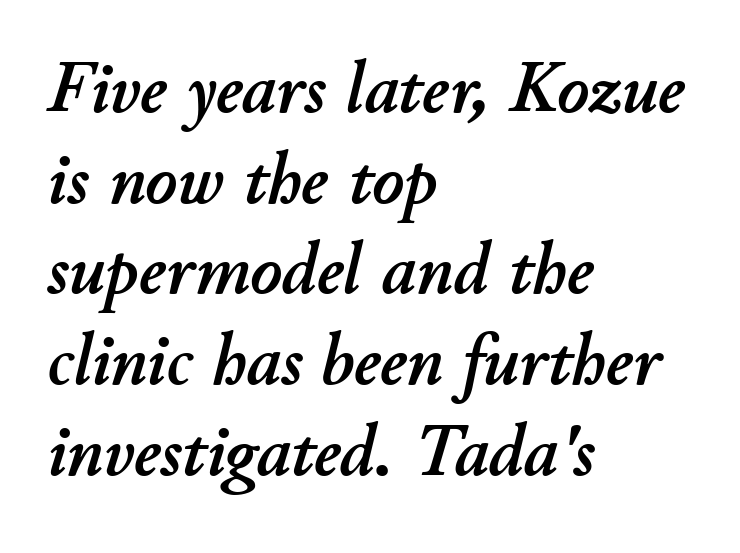
Q: Is the text italic (slanted)? A: Yes, it leans right by about 11 degrees.
Q: Is the text underlined? A: No.
Q: How is the paragraph aligned? A: Left-aligned.
Q: Is the spacing between letters normal or unusually wide? A: Normal.
Q: Width (condensed, normal, or wide)? A: Normal.
Q: Stroke contrast? A: Low.
Q: x-height? A: Small.
Q: Monospaced? A: No.
